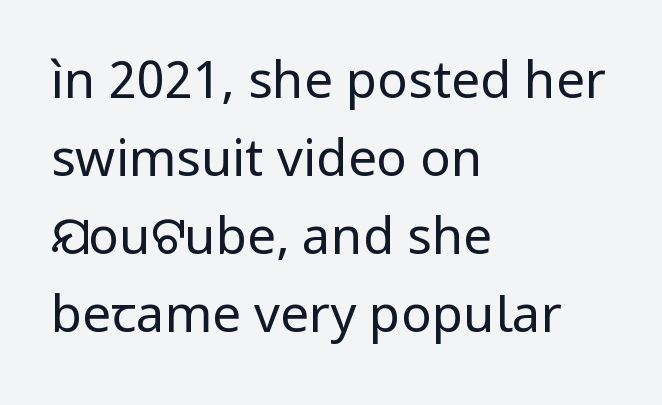
Q: Is the text bold? A: No.
Q: Is the text italic (slanted)? A: No, it is upright.
Q: Is the typeface a serif or a sans-serif typeface? A: Sans-serif.
Q: Is the text underlined? A: No.
Q: How is the paragraph aligned? A: Left-aligned.
Q: Is the spacing between letters normal or unusually wide? A: Normal.
Q: Is the spacing between lines tight, normal or loose? A: Normal.
Q: Width (condensed, normal, or wide)? A: Normal.
Q: Stroke contrast? A: Low.
Q: x-height? A: Medium.
Q: Monospaced? A: No.
